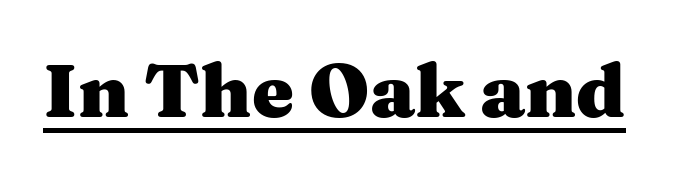
The image shows 75 px heavy, wide serif type, upright; set normal letter spacing, underlined; medium stroke contrast and a medium x-height.
